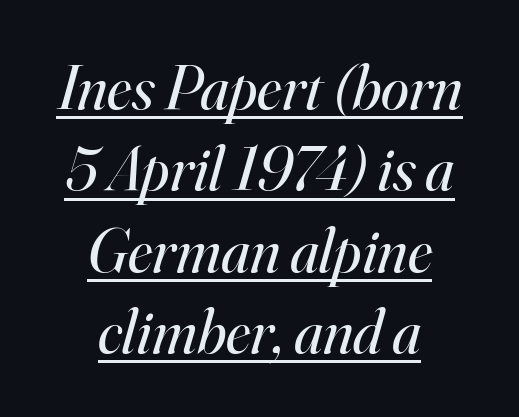
Q: Is the text bold? A: No.
Q: Is the text italic (slanted)? A: Yes, it leans right by about 16 degrees.
Q: Is the typeface a serif or a sans-serif typeface? A: Serif.
Q: Is the text underlined? A: Yes.
Q: How is the paragraph aligned? A: Centered.
Q: Is the spacing between letters normal or unusually wide? A: Normal.
Q: Is the spacing between lines tight, normal or loose? A: Normal.
Q: Width (condensed, normal, or wide)? A: Normal.
Q: Stroke contrast? A: High.
Q: x-height? A: Small.
Q: Monospaced? A: No.
